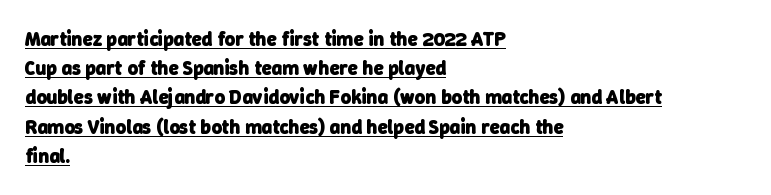
{"bold": "yes", "underline": "yes", "align": "left", "line_spacing": "normal", "line_spacing_ratio": 1.46, "letter_spacing": "normal", "letter_spacing_em": 0.0, "glyph_px": 20}
